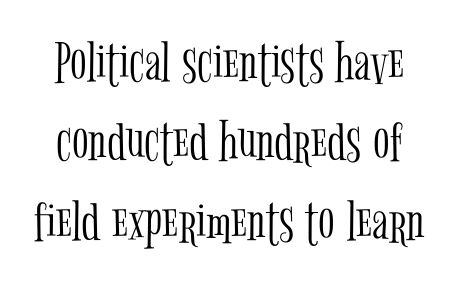
The image shows 61 px light, condensed serif type, upright; set normal line spacing (1.3x), normal letter spacing, not underlined; low stroke contrast and a medium x-height.
